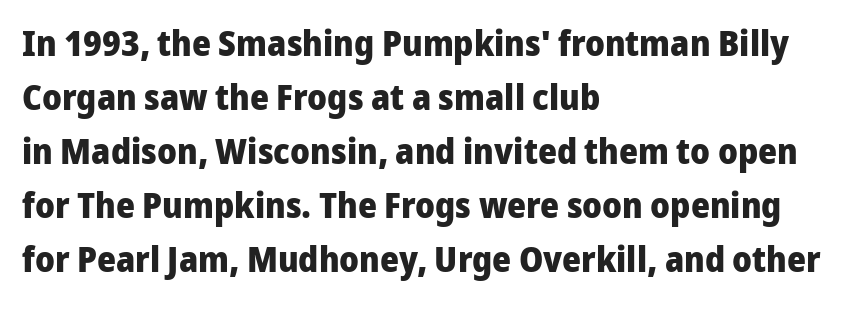
{"serif": "no", "italic": "no", "bold": "yes", "weight": "heavy", "width": "normal", "stroke_contrast": "low", "x_height": "medium", "monospaced": "no", "underline": "no", "align": "left", "line_spacing": "normal", "line_spacing_ratio": 1.5, "letter_spacing": "normal", "letter_spacing_em": 0.0, "glyph_px": 36}
